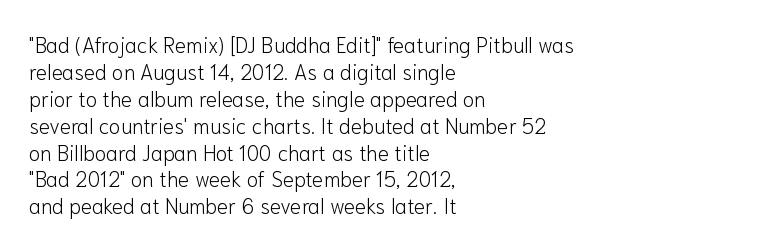
The image shows 21 px text type, upright; set left-aligned, normal line spacing (1.28x), normal letter spacing, not underlined.
